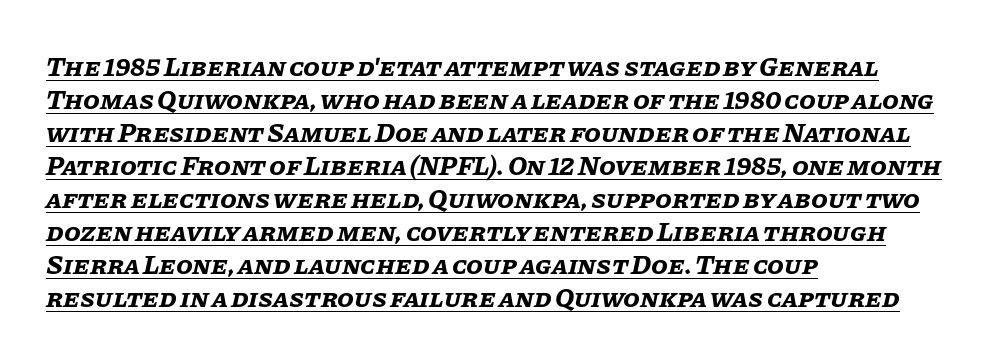
The image shows 27 px bold type, italic (leaning right); set left-aligned, line spacing 1.22x, normal letter spacing, underlined.
